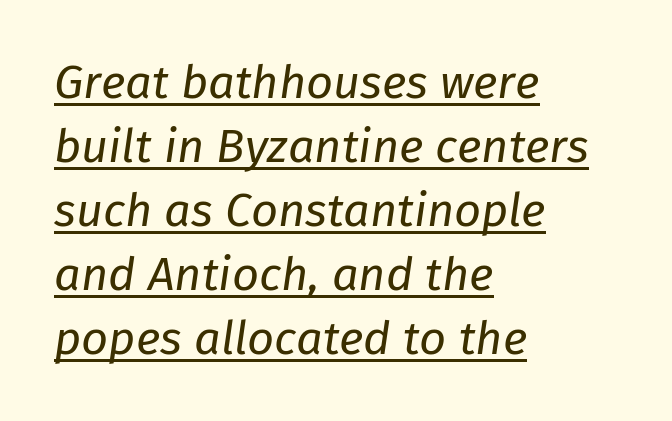
This reads as an unemphasized weight, regular at the heaviest. Underlining? Definitely there. Would a proofreader flag this as italicized? Yes. How would I describe the line gaps? Plain and ordinary. Think of a printed novel: that variable character pitch is what you see here.
